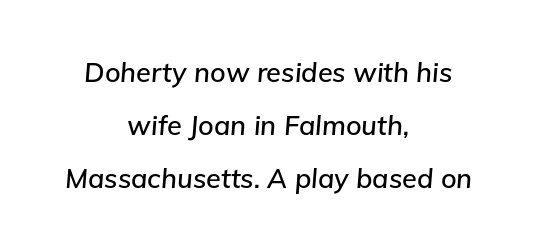
The image shows 27 px text type, italic (leaning right); set centered, loose line spacing (1.96x), normal letter spacing, not underlined.
